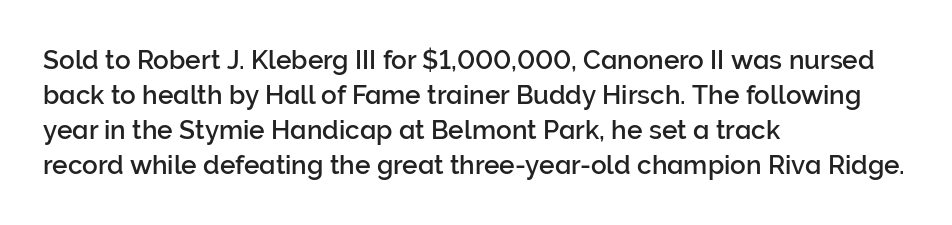
{"italic": "no", "underline": "no", "align": "left", "line_spacing": "normal", "line_spacing_ratio": 1.35, "letter_spacing": "normal", "letter_spacing_em": 0.0, "glyph_px": 26}
